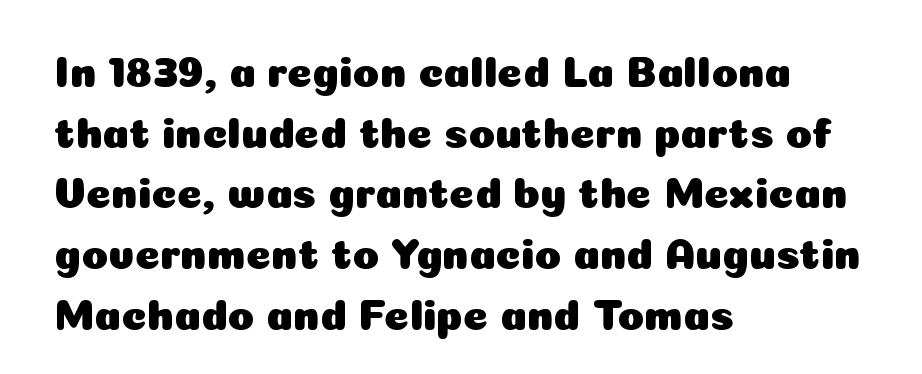
Looks like regular typesetting: each glyph gets only the width it needs. The specimen reads as upright at a glance. A sans-serif font was chosen for this passage. Teacher's note: observe the even left margin — that is flush-left alignment.
